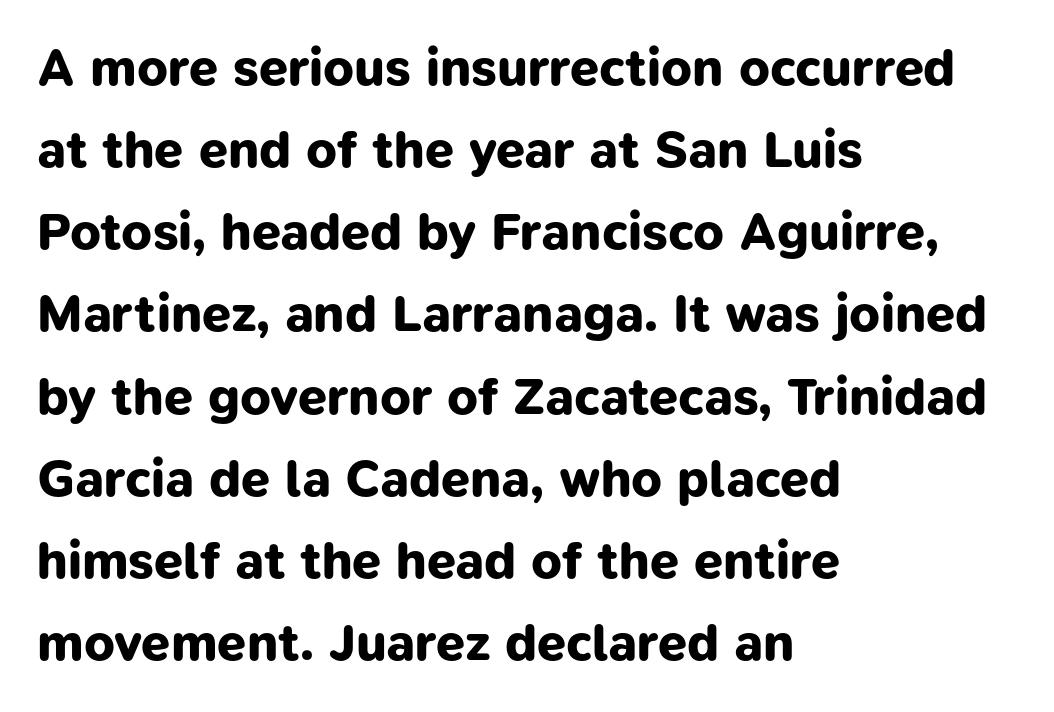
{"serif": "no", "bold": "yes", "weight": "bold", "width": "normal", "stroke_contrast": "low", "x_height": "medium", "monospaced": "no", "underline": "no", "align": "left", "line_spacing": "normal", "line_spacing_ratio": 1.58, "letter_spacing": "normal", "letter_spacing_em": 0.0, "glyph_px": 52}
